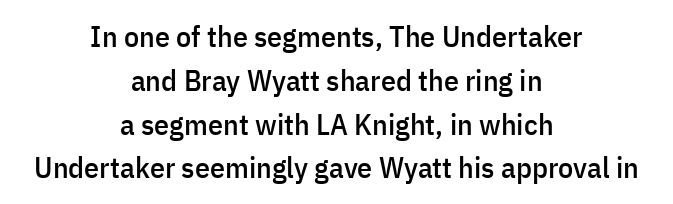
The image shows 30 px condensed sans-serif type, upright; set centered, normal line spacing (1.46x), normal letter spacing, not underlined; low stroke contrast and a medium x-height.
